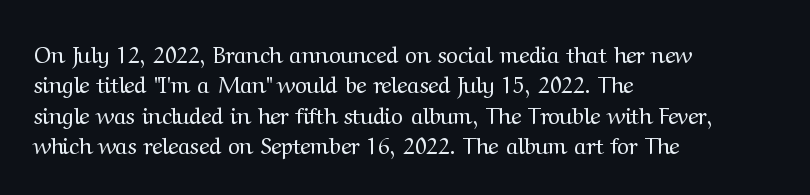
{"italic": "no", "bold": "no", "underline": "no", "align": "left", "line_spacing": "normal", "line_spacing_ratio": 1.32, "letter_spacing": "normal", "letter_spacing_em": 0.0, "glyph_px": 23}
